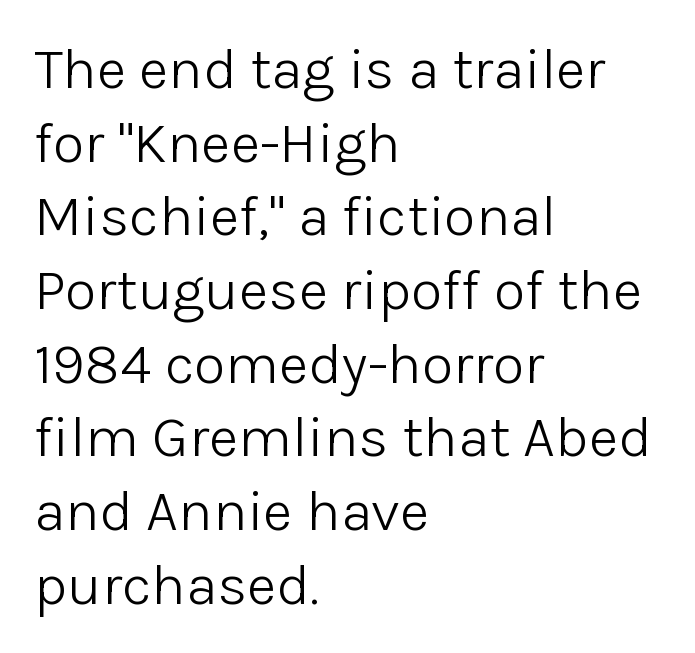
Notice how the stems are strictly vertical — no italics here. The horizontal fit of the characters is conventional and even. Is there much room between lines? A standard amount, neither cramped nor airy. What kind of face is this? One without serifs — a sans. A light-to-regular cut is what we see here. The rendering uses natural spacing where letterforms have individual widths.
